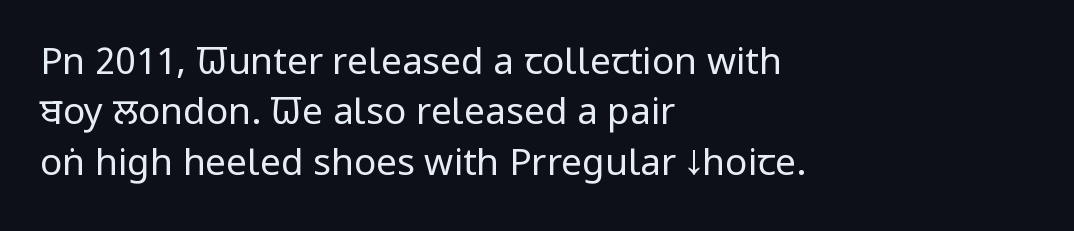
{"serif": "no", "italic": "no", "bold": "no", "weight": "regular", "width": "condensed", "stroke_contrast": "low", "x_height": "large", "monospaced": "no", "underline": "no", "align": "left", "line_spacing": "normal", "line_spacing_ratio": 1.36, "letter_spacing": "normal", "letter_spacing_em": 0.0, "glyph_px": 37}
